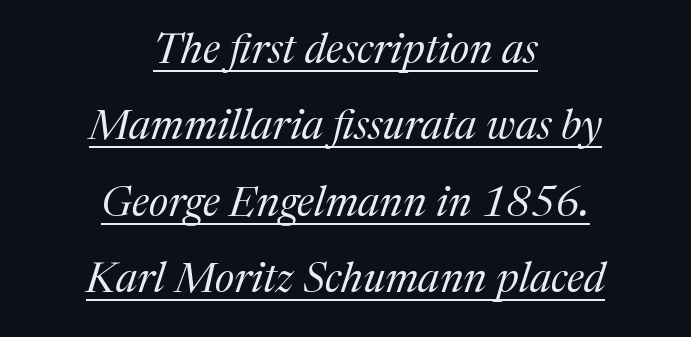
Q: Is the text bold? A: No.
Q: Is the text italic (slanted)? A: Yes, it leans right by about 17 degrees.
Q: Is the typeface a serif or a sans-serif typeface? A: Serif.
Q: Is the text underlined? A: Yes.
Q: How is the paragraph aligned? A: Centered.
Q: Is the spacing between letters normal or unusually wide? A: Normal.
Q: Width (condensed, normal, or wide)? A: Normal.
Q: Stroke contrast? A: Medium.
Q: x-height? A: Medium.
Q: Monospaced? A: No.
